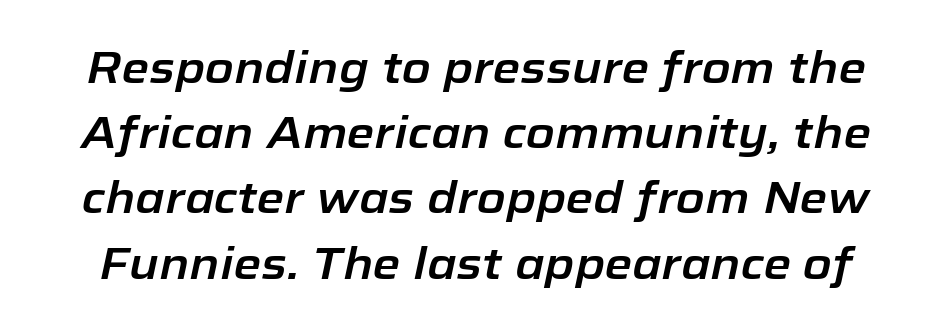
The image shows 45 px text type, italic (leaning right); set normal line spacing (1.45x), normal letter spacing, not underlined; low stroke contrast and a medium x-height.
